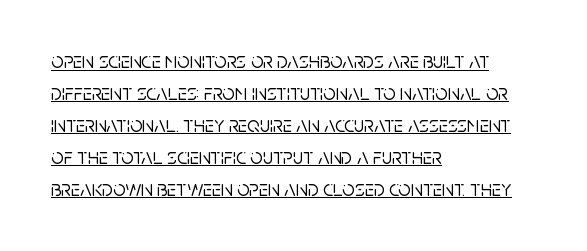
{"italic": "no", "underline": "yes", "align": "left", "line_spacing": "normal", "line_spacing_ratio": 1.45, "letter_spacing": "normal", "letter_spacing_em": 0.0, "glyph_px": 22}
